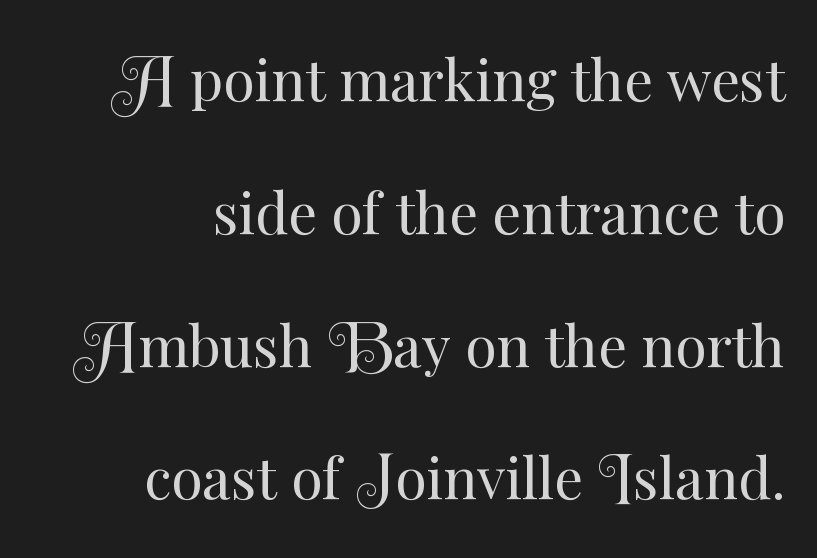
The image shows 57 px regular-weight type, upright; set loose line spacing (2.33x), normal letter spacing, not underlined; medium stroke contrast and a small x-height.
